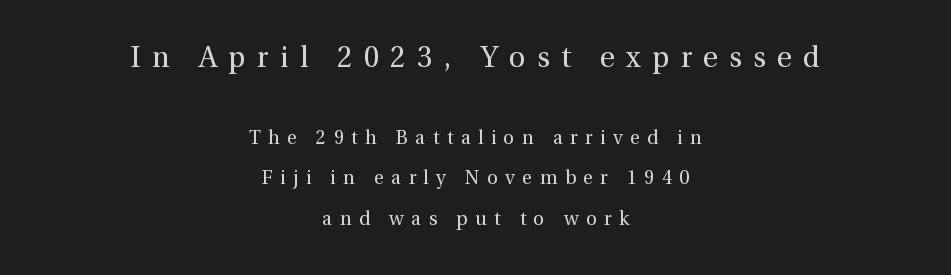
The tracking reads as deliberately expanded to a designer's eye. Proportional: the letters do not fall into vertical columns. A student would notice the top passage is typeset larger than what follows. These lines were composed using upright roman letters.
